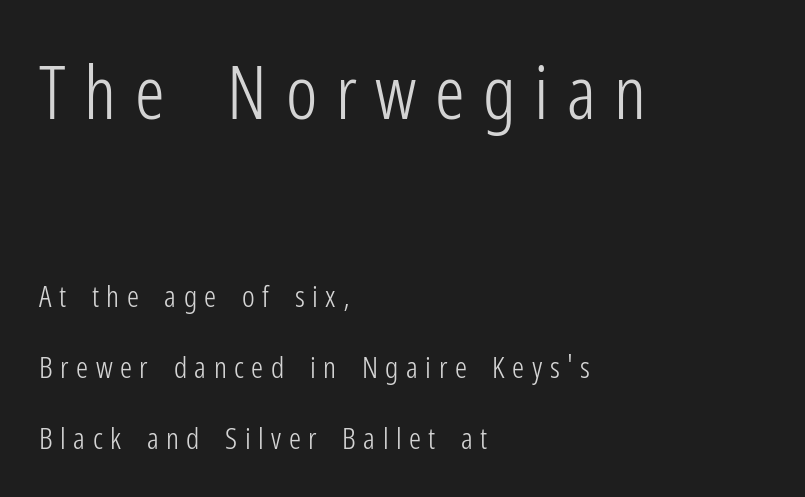
Think of a printed novel: that variable character pitch is what you see here. Caption: expanded tracking, letters set apart. Notice how the passage keeps a crisp vertical edge on the left only. The first block has been scaled up relative to the second. Quick note: not italic, upright.
